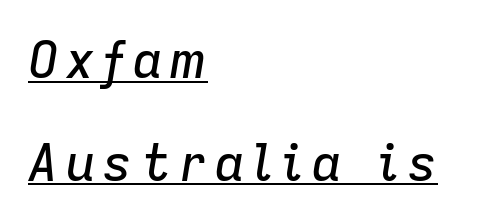
Q: Is the text italic (slanted)? A: Yes, it leans right by about 9 degrees.
Q: Is the text underlined? A: Yes.
Q: How is the paragraph aligned? A: Left-aligned.
Q: Is the spacing between lines tight, normal or loose? A: Loose.
Q: Width (condensed, normal, or wide)? A: Normal.
Q: Stroke contrast? A: Low.
Q: x-height? A: Medium.
Q: Monospaced? A: No.
